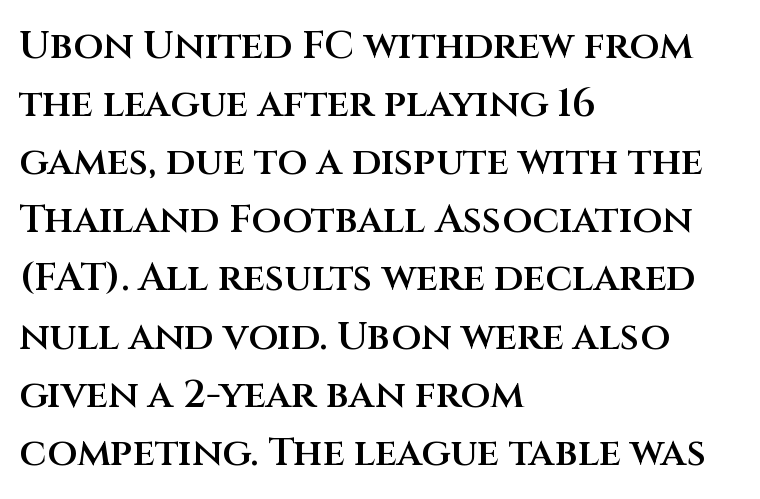
Q: Is the text bold? A: Semi-bold.
Q: Is the text italic (slanted)? A: No, it is upright.
Q: Is the typeface a serif or a sans-serif typeface? A: Sans-serif.
Q: Is the text underlined? A: No.
Q: How is the paragraph aligned? A: Left-aligned.
Q: Is the spacing between letters normal or unusually wide? A: Normal.
Q: Is the spacing between lines tight, normal or loose? A: Normal.
Q: Width (condensed, normal, or wide)? A: Normal.
Q: Stroke contrast? A: Medium.
Q: x-height? A: Large.
Q: Monospaced? A: No.
